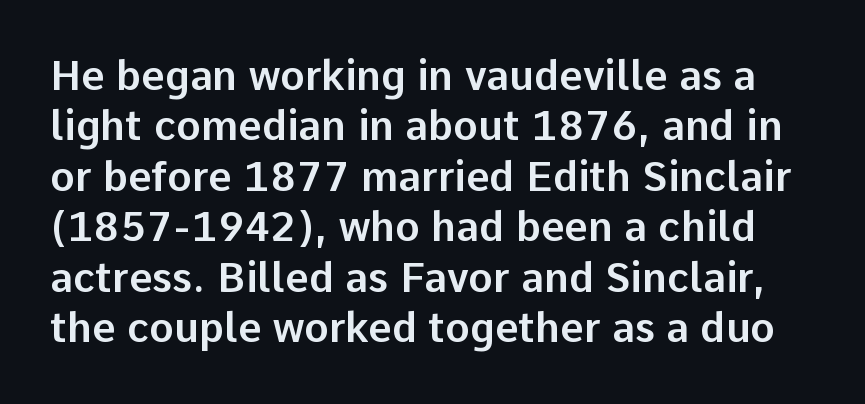
{"serif": "no", "italic": "no", "width": "normal", "stroke_contrast": "low", "x_height": "medium", "monospaced": "no", "underline": "no", "line_spacing_ratio": 1.23, "letter_spacing": "normal", "letter_spacing_em": 0.0, "glyph_px": 41}
